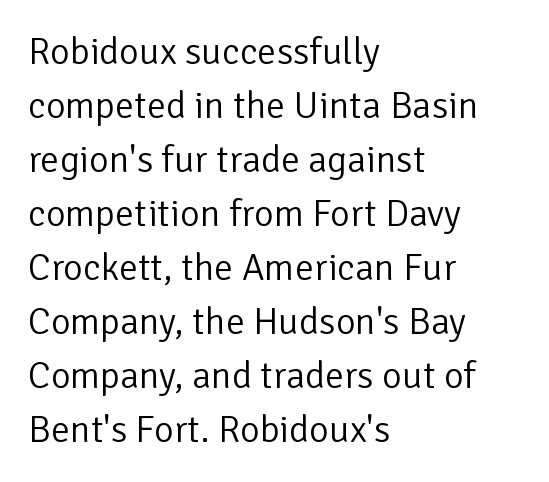
Q: Is the text bold? A: No.
Q: Is the text italic (slanted)? A: No, it is upright.
Q: Is the typeface a serif or a sans-serif typeface? A: Sans-serif.
Q: Is the text underlined? A: No.
Q: How is the paragraph aligned? A: Left-aligned.
Q: Is the spacing between letters normal or unusually wide? A: Normal.
Q: Is the spacing between lines tight, normal or loose? A: Normal.
Q: Width (condensed, normal, or wide)? A: Normal.
Q: Stroke contrast? A: Low.
Q: x-height? A: Medium.
Q: Monospaced? A: No.
